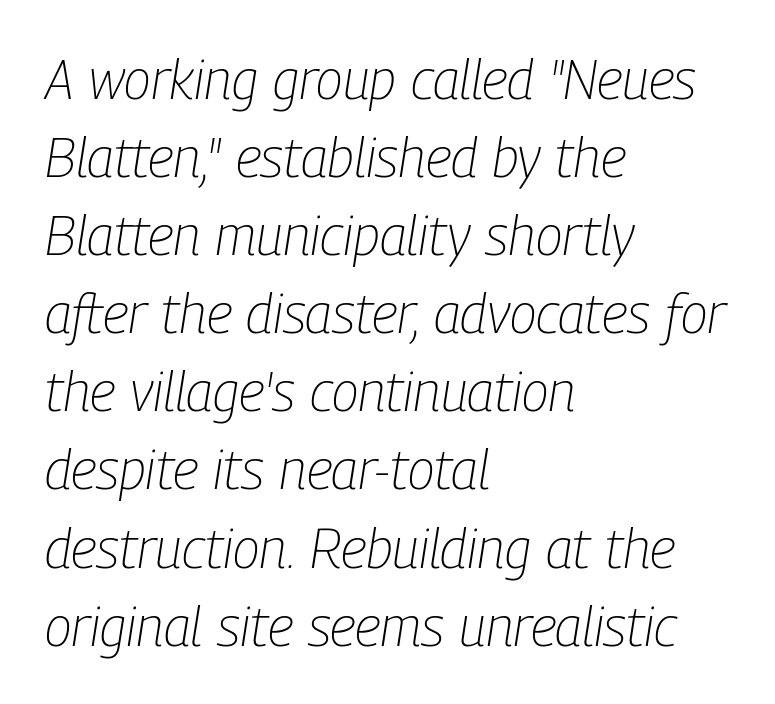
{"italic": "yes", "lean": "right", "slant_degrees": 9, "bold": "no", "weight": "light", "width": "condensed", "stroke_contrast": "low", "x_height": "medium", "monospaced": "no", "underline": "no", "align": "left", "line_spacing": "normal", "line_spacing_ratio": 1.42, "letter_spacing": "normal", "letter_spacing_em": 0.0, "glyph_px": 55}
